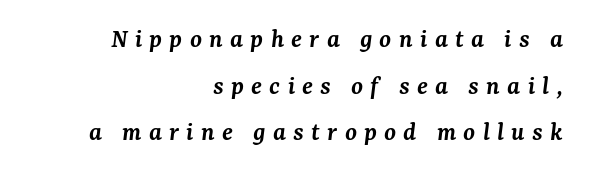
A somewhat darkened texture: the type is semibold rather than bold. Someone cranked the tracking dial way up on this one. In terms of posture, this sample is oblique. Casual observation: everything's shoved over to the right. The glyphs are unaccompanied by any horizontal stroke below them.
